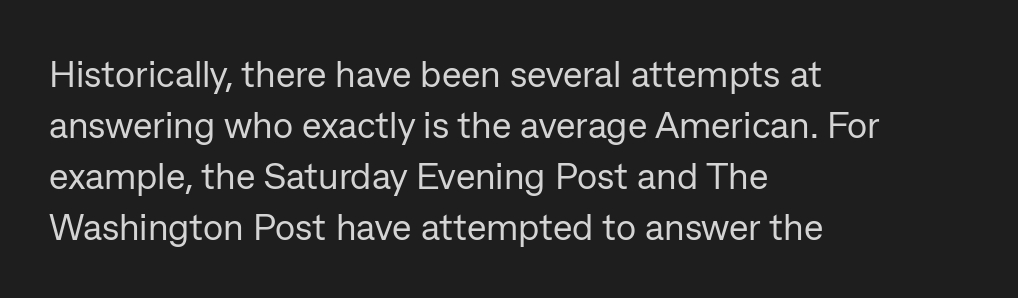
Q: Is the text bold? A: No.
Q: Is the text italic (slanted)? A: No, it is upright.
Q: Is the typeface a serif or a sans-serif typeface? A: Sans-serif.
Q: Is the text underlined? A: No.
Q: How is the paragraph aligned? A: Left-aligned.
Q: Is the spacing between letters normal or unusually wide? A: Normal.
Q: Is the spacing between lines tight, normal or loose? A: Normal.
Q: Width (condensed, normal, or wide)? A: Normal.
Q: Stroke contrast? A: Low.
Q: x-height? A: Medium.
Q: Monospaced? A: No.
